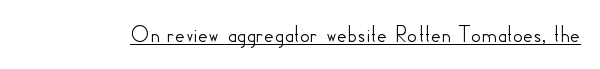
Default kerning and tracking; the words read as compact shapes. Notice how the stems are strictly vertical — no italics here. The glyphs are accompanied by a horizontal stroke just below them.
